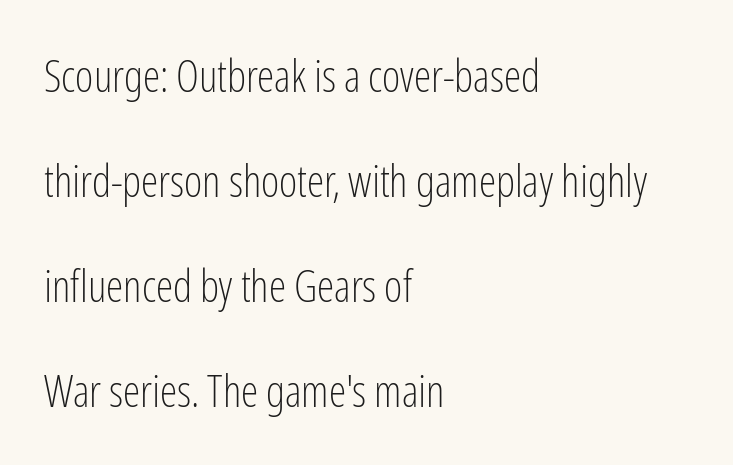
The space beneath each line is pristine and unruled. The gaps between neighbouring characters are ordinary and unremarkable. I'd call this a sans setting — the letters go barefoot. You could not count columns in this text — the font is proportionally spaced.
